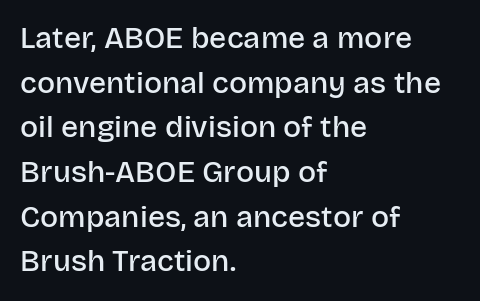
Every row of glyphs begins at an identical x-position on the left. This sample has the flowing, uneven cadence of proportional lettering. Style check: upright. These words are printed semibold, heavier than regular yet not bold. Is the letter spacing exaggerated? No — it looks like the ordinary default.
